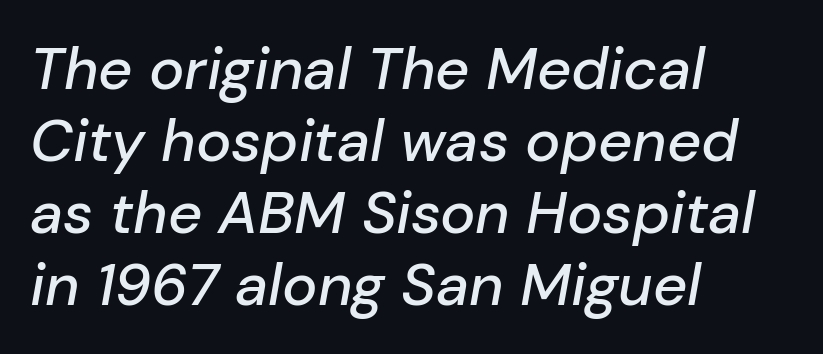
Character widths vary here, with narrow letters taking less room than wide ones. Compared with typical body copy, the letter spacing here is the same. A classic flush-left, rag-right setting is used for this passage. Is the type slanted? Yes — the strokes lean at a clear angle. The passage shown is not underscored anywhere.
